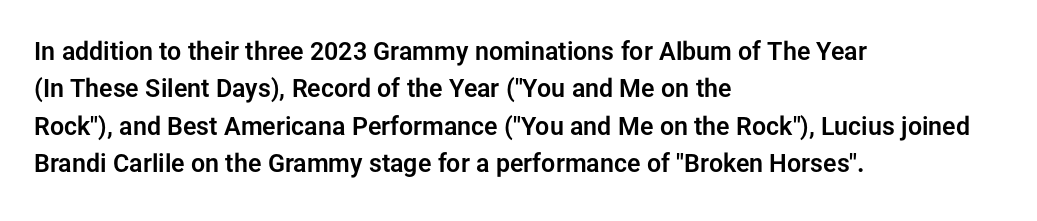
{"italic": "no", "underline": "no", "align": "left", "line_spacing": "normal", "line_spacing_ratio": 1.5, "letter_spacing": "normal", "letter_spacing_em": 0.0, "glyph_px": 25}
